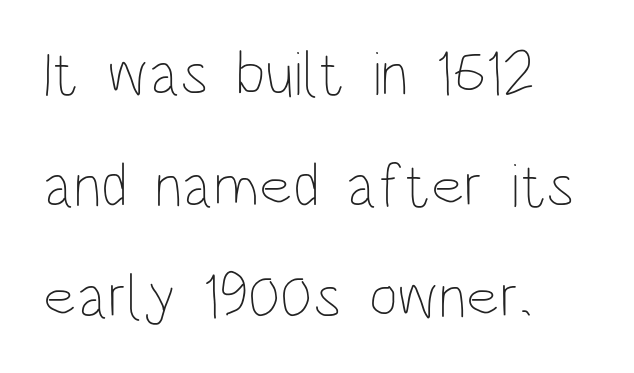
{"italic": "no", "bold": "no", "weight": "thin", "width": "condensed", "stroke_contrast": "low", "x_height": "large", "monospaced": "no", "underline": "no", "align": "left", "line_spacing_ratio": 1.8, "letter_spacing": "normal", "letter_spacing_em": 0.0, "glyph_px": 62}
